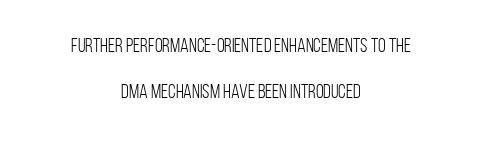
The image shows 20 px text type, upright; set centered, loose line spacing (2.32x), normal letter spacing, not underlined.
